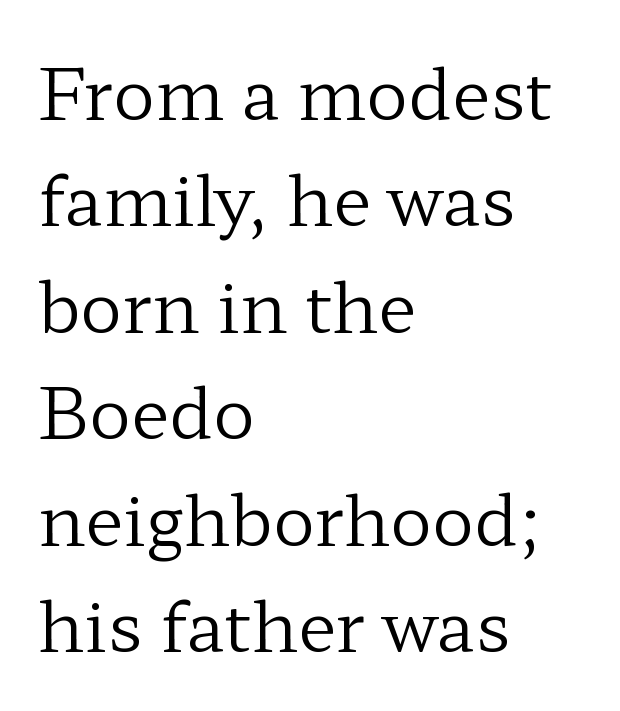
Q: Is the text bold? A: No.
Q: Is the text italic (slanted)? A: No, it is upright.
Q: Is the typeface a serif or a sans-serif typeface? A: Serif.
Q: Is the text underlined? A: No.
Q: How is the paragraph aligned? A: Left-aligned.
Q: Is the spacing between letters normal or unusually wide? A: Normal.
Q: Is the spacing between lines tight, normal or loose? A: Normal.
Q: Width (condensed, normal, or wide)? A: Wide.
Q: Stroke contrast? A: Low.
Q: x-height? A: Medium.
Q: Monospaced? A: No.
